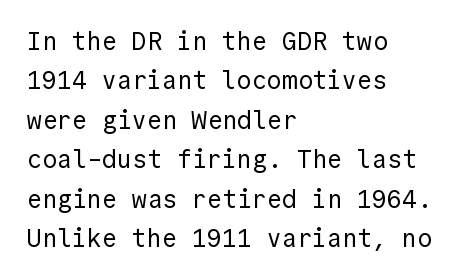
{"italic": "no", "bold": "no", "underline": "no", "align": "left", "line_spacing": "normal", "line_spacing_ratio": 1.58, "letter_spacing": "normal", "letter_spacing_em": 0.0, "glyph_px": 25}
